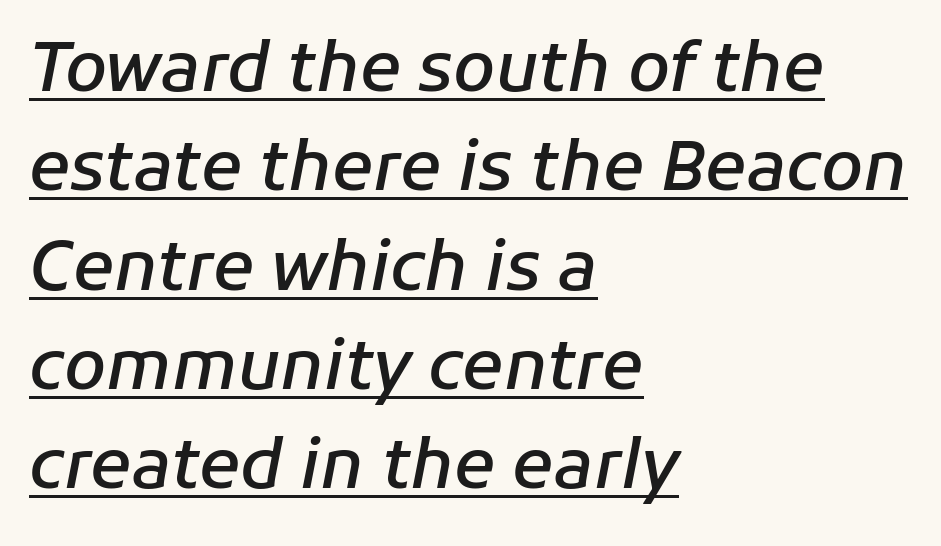
{"italic": "yes", "lean": "right", "slant_degrees": 11, "bold": "semi", "weight": "semibold", "width": "normal", "stroke_contrast": "low", "x_height": "medium", "monospaced": "no", "underline": "yes", "align": "left", "line_spacing": "normal", "line_spacing_ratio": 1.46, "letter_spacing": "normal", "letter_spacing_em": 0.0, "glyph_px": 68}
